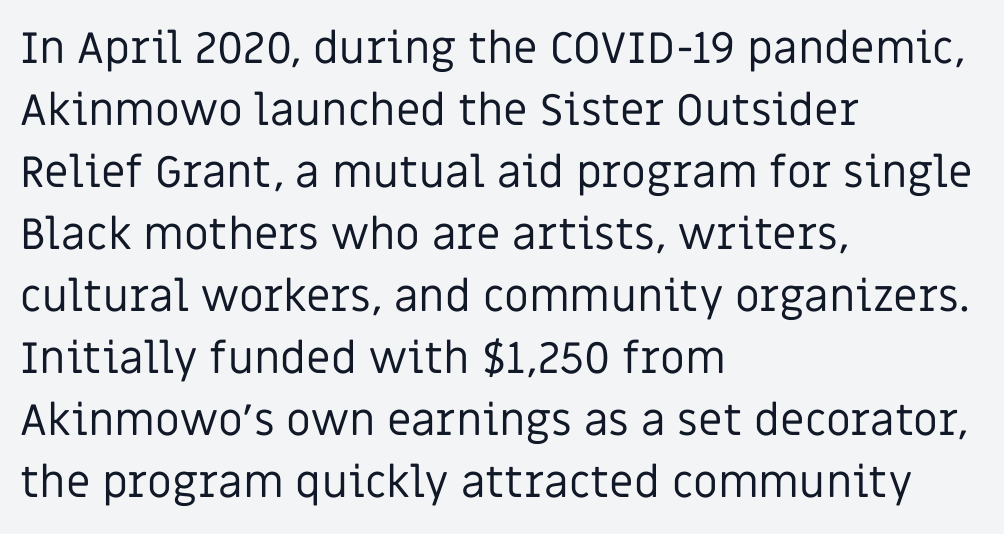
The image shows 44 px regular-weight sans-serif type, upright; set left-aligned, normal line spacing (1.41x), normal letter spacing, not underlined; low stroke contrast and a large x-height.
